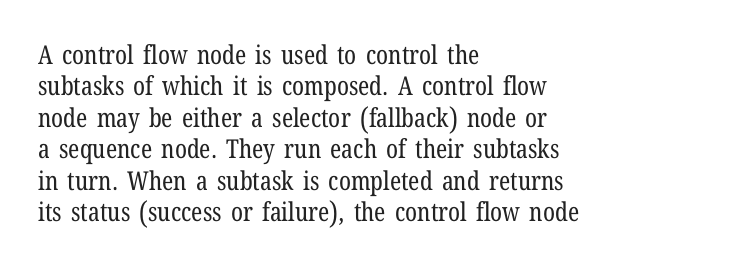
Q: Is the text bold? A: No.
Q: Is the text italic (slanted)? A: No, it is upright.
Q: Is the text underlined? A: No.
Q: How is the paragraph aligned? A: Left-aligned.
Q: Is the spacing between letters normal or unusually wide? A: Normal.
